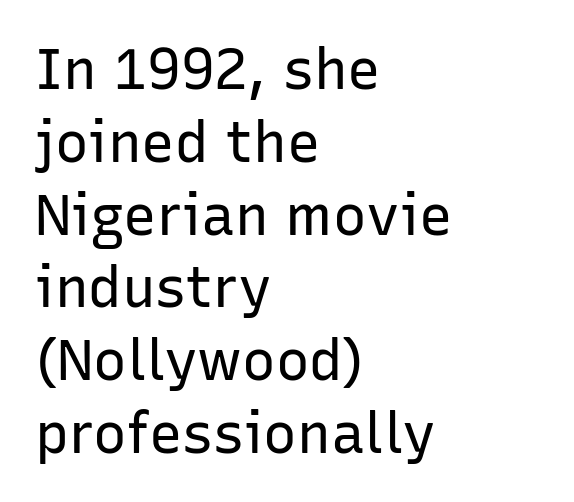
The image shows 56 px regular-weight sans-serif type, upright; set left-aligned, normal line spacing (1.3x), normal letter spacing, not underlined; low stroke contrast and a medium x-height.
